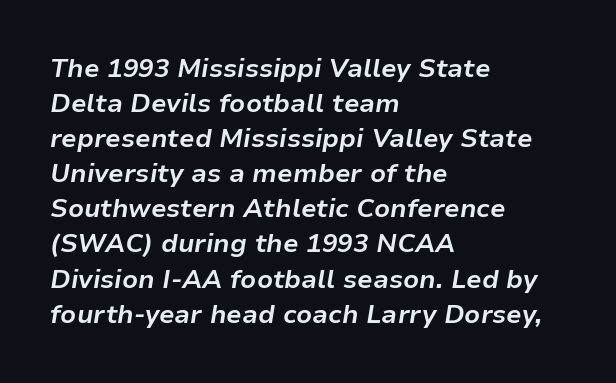
{"italic": "yes", "lean": "right", "slant_degrees": 9, "bold": "yes", "underline": "no", "align": "left", "line_spacing": "normal", "line_spacing_ratio": 1.35, "letter_spacing": "normal", "letter_spacing_em": 0.0, "glyph_px": 26}
